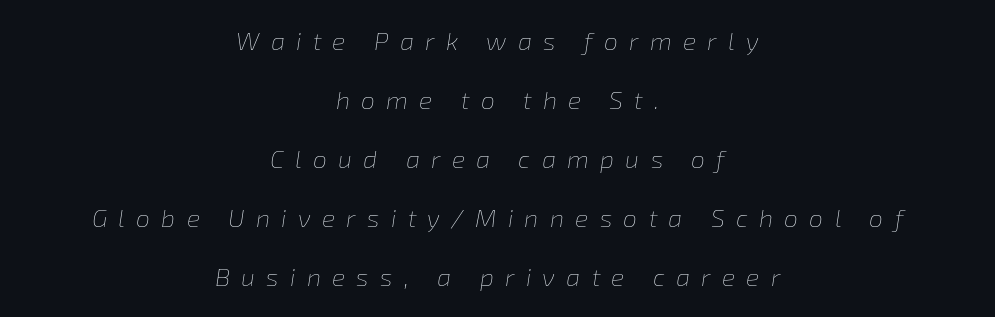
The image shows 25 px text type, italic (leaning right); set centered, loose line spacing (2.36x), unusually wide letter spacing (+0.45 em), not underlined.
